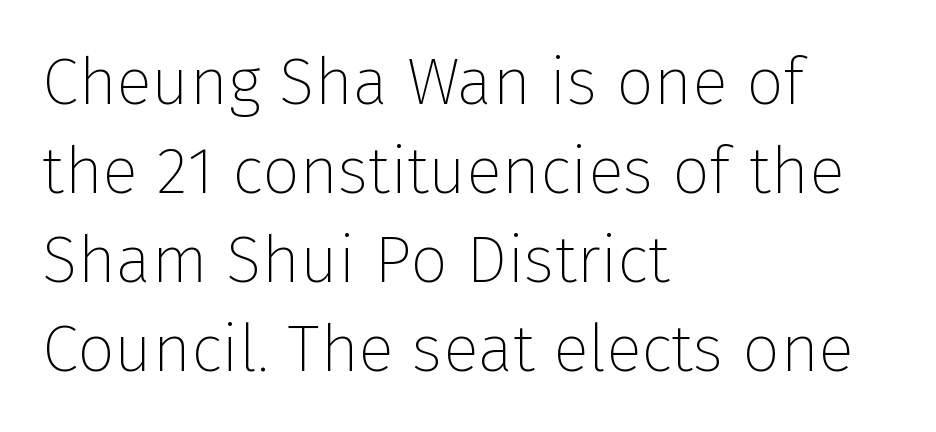
Q: Is the text bold? A: No.
Q: Is the text italic (slanted)? A: No, it is upright.
Q: Is the typeface a serif or a sans-serif typeface? A: Sans-serif.
Q: Is the text underlined? A: No.
Q: How is the paragraph aligned? A: Left-aligned.
Q: Is the spacing between letters normal or unusually wide? A: Normal.
Q: Is the spacing between lines tight, normal or loose? A: Normal.
Q: Width (condensed, normal, or wide)? A: Normal.
Q: Stroke contrast? A: Low.
Q: x-height? A: Medium.
Q: Monospaced? A: No.
